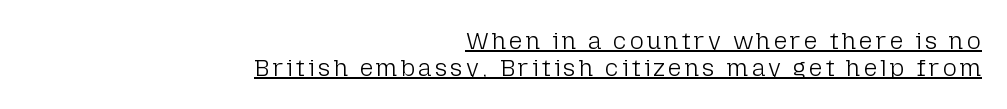
{"italic": "no", "bold": "no", "underline": "yes", "align": "right", "line_spacing": "tight", "line_spacing_ratio": 1.11, "glyph_px": 24}
